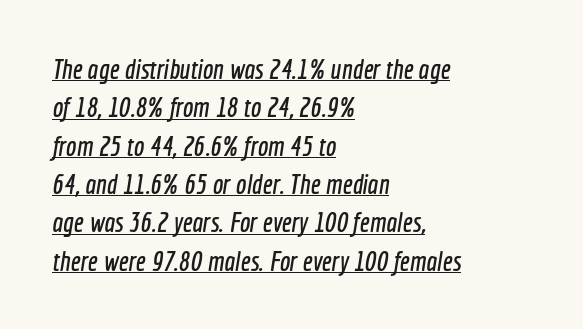
The image shows 28 px condensed sans-serif type; set left-aligned, normal line spacing (1.37x), normal letter spacing, underlined; a medium x-height.
